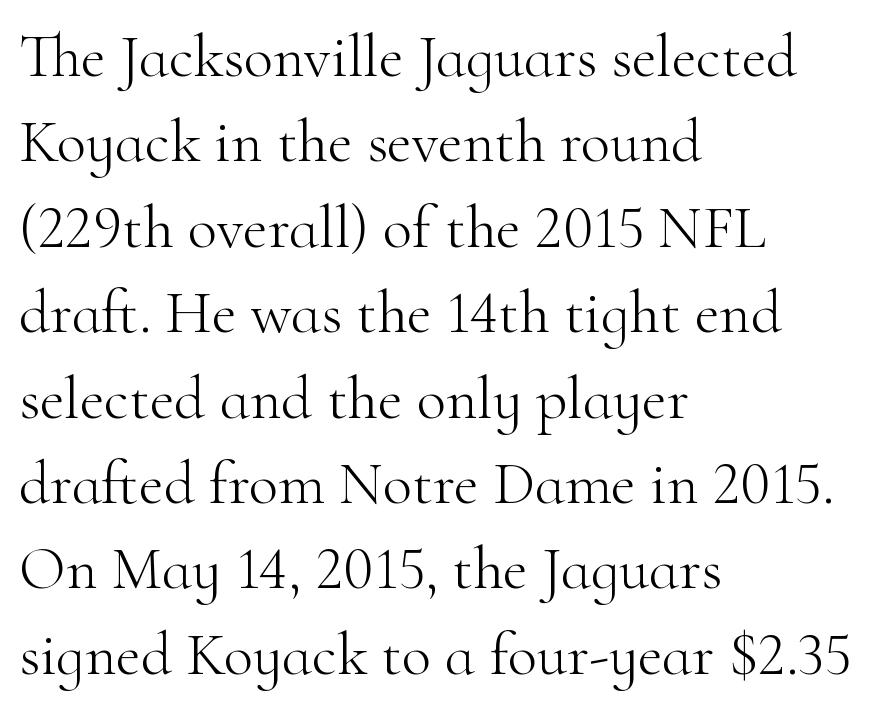
Q: Is the text bold? A: No.
Q: Is the text italic (slanted)? A: No, it is upright.
Q: Is the typeface a serif or a sans-serif typeface? A: Serif.
Q: Is the text underlined? A: No.
Q: How is the paragraph aligned? A: Left-aligned.
Q: Is the spacing between letters normal or unusually wide? A: Normal.
Q: Is the spacing between lines tight, normal or loose? A: Normal.
Q: Width (condensed, normal, or wide)? A: Normal.
Q: Stroke contrast? A: High.
Q: x-height? A: Small.
Q: Monospaced? A: No.
